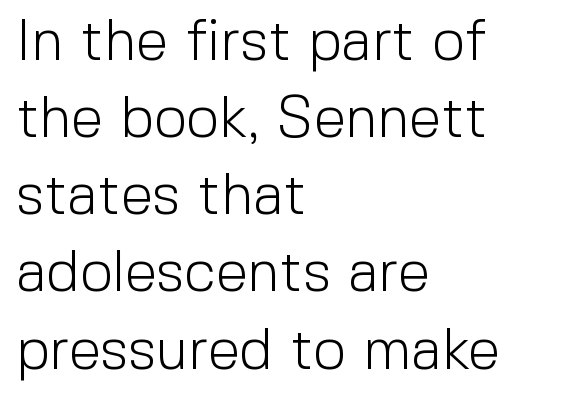
Decoration check: the copy has no underline. Stems and bowls with no extra thickness — not bold. Leading: standard. Inter-character spacing is left at the font's built-in metrics. Caption: multi-line text, flush left, ragged right.
